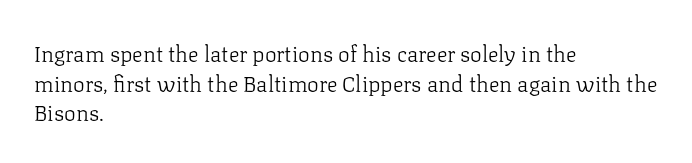
Q: Is the text bold? A: No.
Q: Is the text italic (slanted)? A: No, it is upright.
Q: Is the text underlined? A: No.
Q: How is the paragraph aligned? A: Left-aligned.
Q: Is the spacing between letters normal or unusually wide? A: Normal.
Q: Is the spacing between lines tight, normal or loose? A: Normal.
